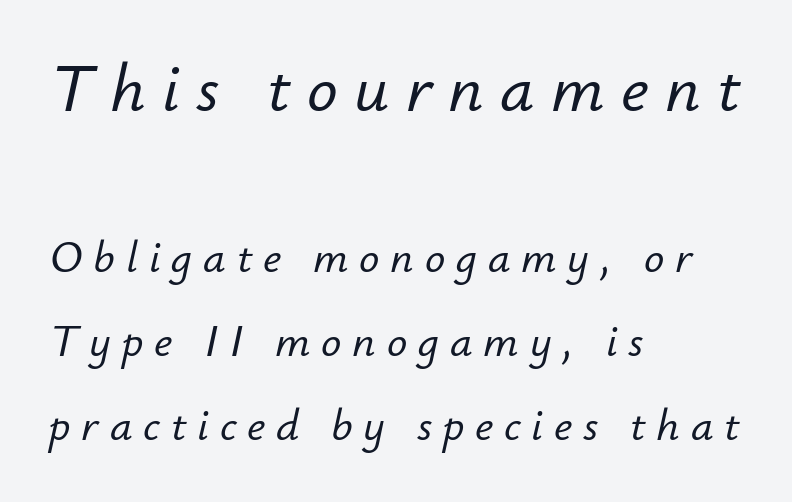
Honestly, the letter spacing is so wide it's the main thing you notice. Rendered with sloped, italic letterforms. Looks like regular typesetting: each glyph gets only the width it needs. Size hierarchy here favors the leading block over the trailing one. Line beginnings align vertically; line endings do not.
